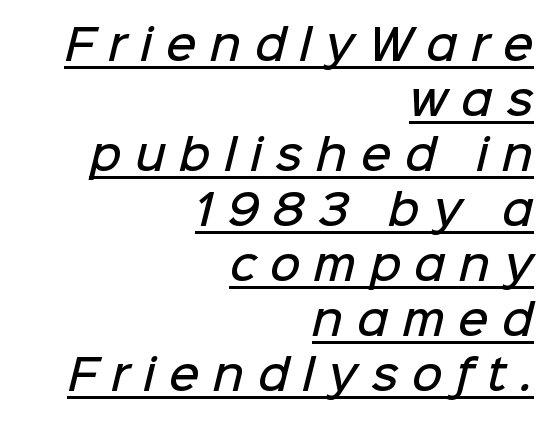
{"serif": "no", "bold": "semi", "weight": "semibold", "width": "normal", "stroke_contrast": "low", "x_height": "medium", "monospaced": "no", "underline": "yes", "align": "right", "line_spacing": "normal", "line_spacing_ratio": 1.31, "letter_spacing": "wide", "letter_spacing_em": 0.32, "glyph_px": 42}
